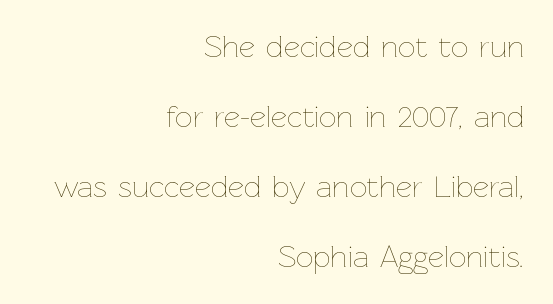
The image shows 31 px thin type, upright; set right-aligned, loose line spacing (2.26x), normal letter spacing, not underlined; low stroke contrast and a medium x-height.
